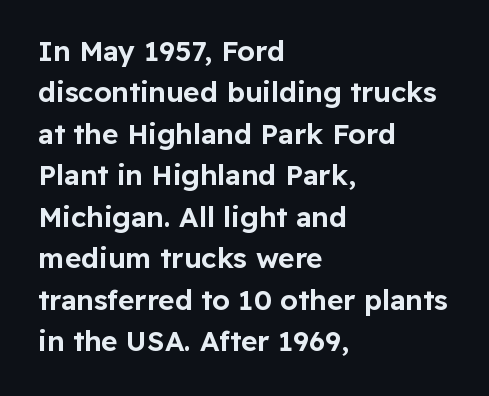
{"serif": "no", "italic": "no", "width": "normal", "stroke_contrast": "low", "x_height": "medium", "monospaced": "no", "underline": "no", "align": "left", "line_spacing": "normal", "line_spacing_ratio": 1.48, "letter_spacing": "normal", "letter_spacing_em": 0.0, "glyph_px": 28}
